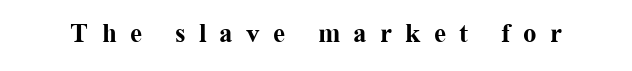
{"italic": "no", "bold": "yes", "underline": "no", "letter_spacing": "wide", "letter_spacing_em": 0.49, "glyph_px": 27}
